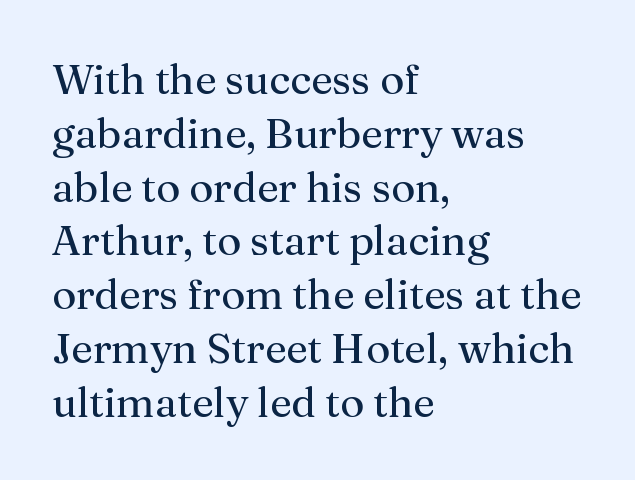
The image shows 42 px regular-weight serif type, upright; set left-aligned, normal line spacing (1.28x), normal letter spacing, not underlined; medium stroke contrast and a medium x-height.
